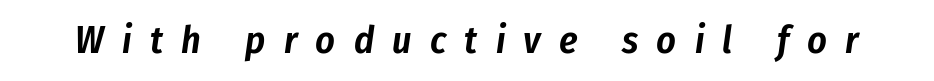
The lettering tilts uniformly, giving the passage an italic look. The strip under each line holds only bare page. The type is letterspaced generously, with wide tracking. Do the characters align in a grid? No, the font is proportional.
